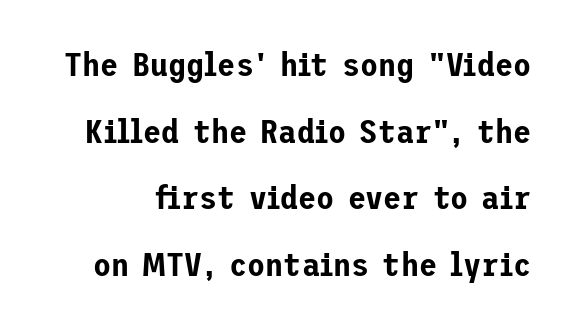
The space directly below the letters is spotless. Italic? Not at all — the glyphs are vertical. Notice the wide empty band between every row — that's loose leading. The text was rendered using a sans face with plain stroke endings. This sample uses plain, unmodified letter spacing.
